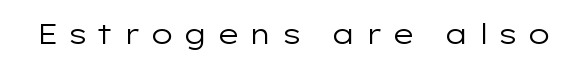
{"serif": "no", "italic": "no", "bold": "no", "weight": "regular", "width": "wide", "stroke_contrast": "low", "x_height": "medium", "monospaced": "no", "underline": "no", "letter_spacing": "wide", "letter_spacing_em": 0.32, "glyph_px": 28}
